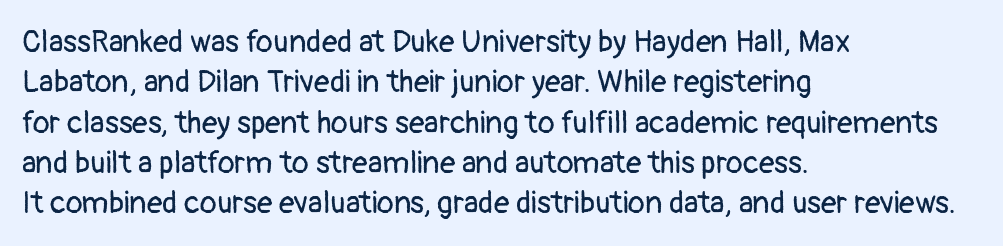
Q: Is the text bold? A: No.
Q: Is the text italic (slanted)? A: No, it is upright.
Q: Is the typeface a serif or a sans-serif typeface? A: Sans-serif.
Q: Is the text underlined? A: No.
Q: How is the paragraph aligned? A: Left-aligned.
Q: Is the spacing between letters normal or unusually wide? A: Normal.
Q: Is the spacing between lines tight, normal or loose? A: Normal.
Q: Width (condensed, normal, or wide)? A: Normal.
Q: Stroke contrast? A: Low.
Q: x-height? A: Medium.
Q: Monospaced? A: No.
